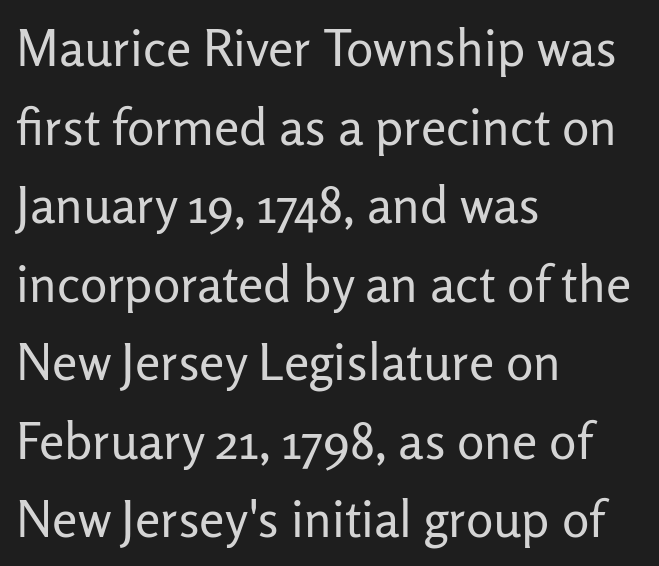
{"serif": "no", "italic": "no", "bold": "no", "weight": "regular", "width": "normal", "stroke_contrast": "low", "x_height": "medium", "monospaced": "no", "underline": "no", "align": "left", "line_spacing": "normal", "line_spacing_ratio": 1.54, "letter_spacing": "normal", "letter_spacing_em": 0.0, "glyph_px": 51}
